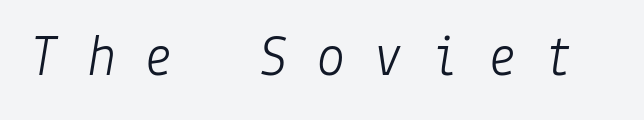
The horizontal fit of the characters is loose and conspicuously gappy. Nobody drew a line under any word here. Is the type slanted? Yes — the strokes lean at a clear angle. The cut favours lightness, reaching ordinary text weight at its darkest.
